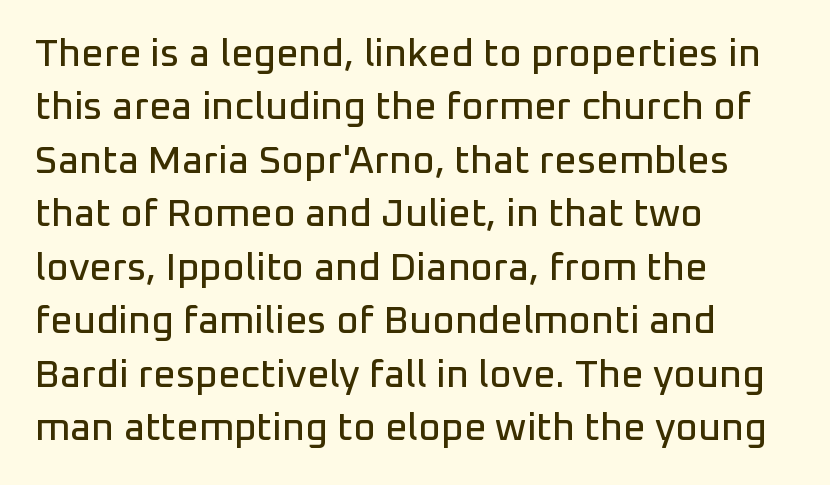
{"serif": "no", "italic": "no", "width": "normal", "stroke_contrast": "low", "x_height": "medium", "monospaced": "no", "underline": "no", "align": "left", "line_spacing": "normal", "line_spacing_ratio": 1.37, "letter_spacing": "normal", "letter_spacing_em": 0.0, "glyph_px": 39}
